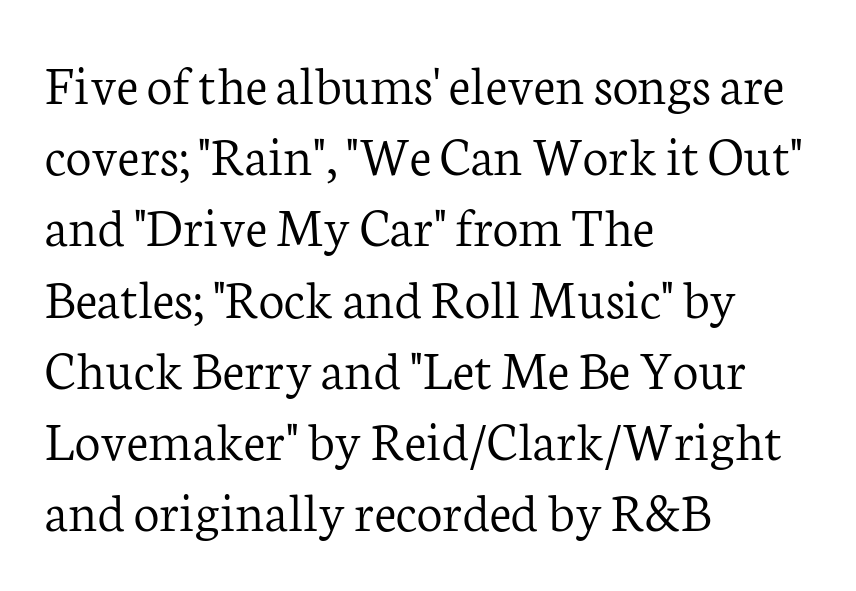
The baseline area is clear. Whoever set this chose a conventional vertical rhythm. The characters are drawn with everyday or finer stroke widths. Note the varied advance widths — an 'i' is clearly narrower than an 'm'.
